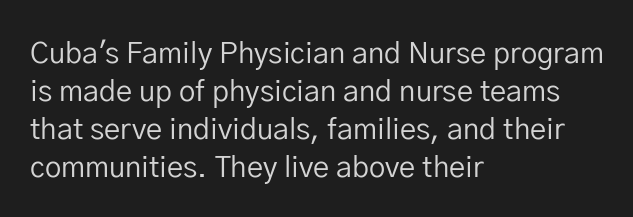
The image shows 29 px regular-weight sans-serif type, upright; set left-aligned, normal line spacing (1.31x), normal letter spacing, not underlined; low stroke contrast and a medium x-height.
